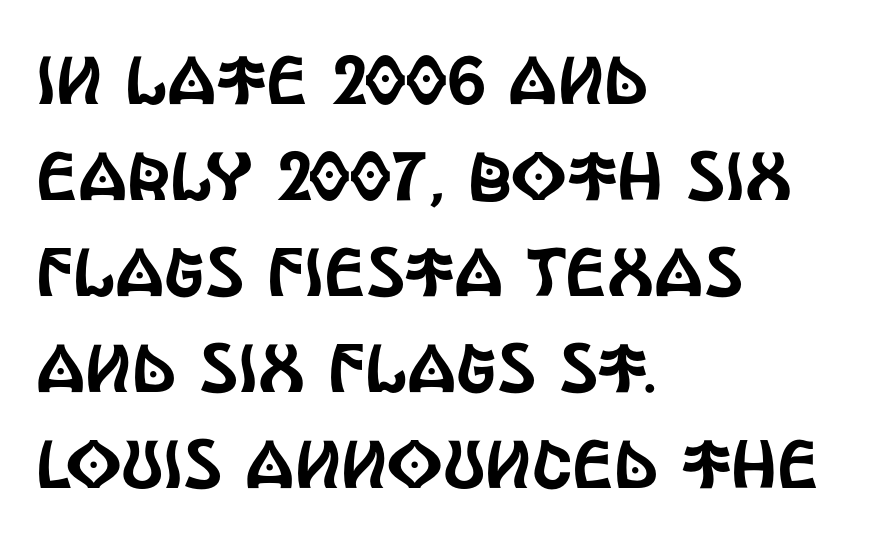
Q: Is the text italic (slanted)? A: No, it is upright.
Q: Is the typeface a serif or a sans-serif typeface? A: Sans-serif.
Q: Is the text underlined? A: No.
Q: How is the paragraph aligned? A: Left-aligned.
Q: Is the spacing between letters normal or unusually wide? A: Normal.
Q: Is the spacing between lines tight, normal or loose? A: Normal.
Q: Width (condensed, normal, or wide)? A: Condensed.
Q: x-height? A: Large.
Q: Monospaced? A: No.
